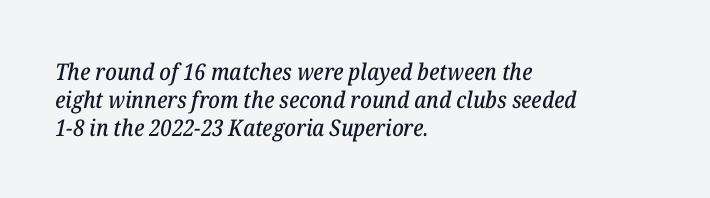
The specimen reads as italic at a glance. Glance below the letters and you will spot only blank space. Notice how the passage keeps a crisp vertical edge on the left only. Look at the tracking — it's just the regular setting, nothing added.
